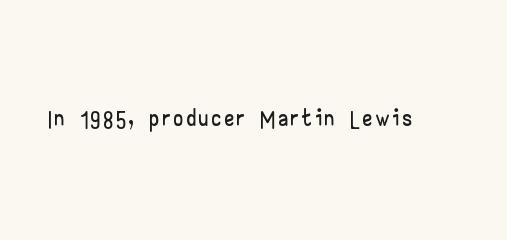
Q: Is the text italic (slanted)? A: No, it is upright.
Q: Is the typeface a serif or a sans-serif typeface? A: Sans-serif.
Q: Is the text underlined? A: No.
Q: Width (condensed, normal, or wide)? A: Wide.
Q: Stroke contrast? A: Low.
Q: x-height? A: Small.
Q: Monospaced? A: No.
